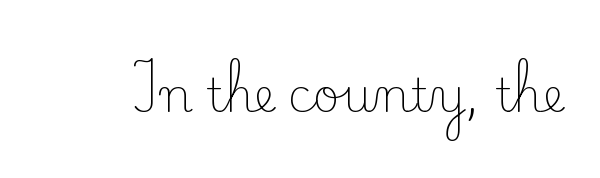
{"serif": "yes", "italic": "no", "bold": "no", "weight": "light", "width": "normal", "stroke_contrast": "low", "x_height": "small", "monospaced": "no", "underline": "no", "letter_spacing": "normal", "letter_spacing_em": 0.0, "glyph_px": 46}
